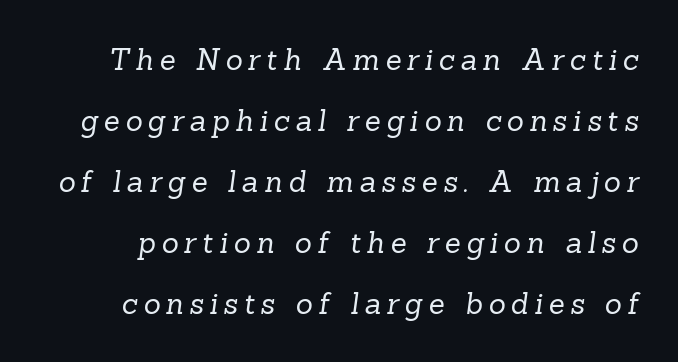
{"serif": "yes", "bold": "no", "weight": "regular", "width": "normal", "stroke_contrast": "low", "x_height": "medium", "monospaced": "no", "underline": "no", "line_spacing": "loose", "line_spacing_ratio": 2.1, "letter_spacing": "wide", "letter_spacing_em": 0.2, "glyph_px": 29}
